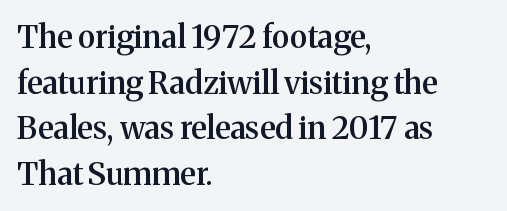
The image shows 31 px semibold serif type, upright; set left-aligned, normal line spacing (1.47x), normal letter spacing, not underlined; medium stroke contrast and a medium x-height.
